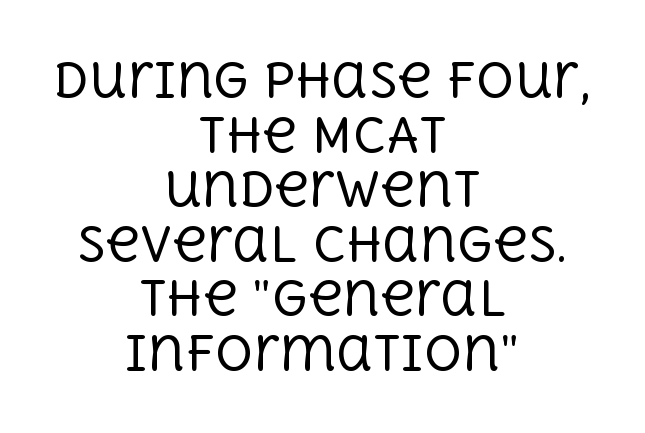
Q: Is the text bold? A: No.
Q: Is the text italic (slanted)? A: No, it is upright.
Q: Is the typeface a serif or a sans-serif typeface? A: Serif.
Q: Is the text underlined? A: No.
Q: How is the paragraph aligned? A: Centered.
Q: Is the spacing between letters normal or unusually wide? A: Normal.
Q: Width (condensed, normal, or wide)? A: Normal.
Q: x-height? A: Large.
Q: Monospaced? A: No.
